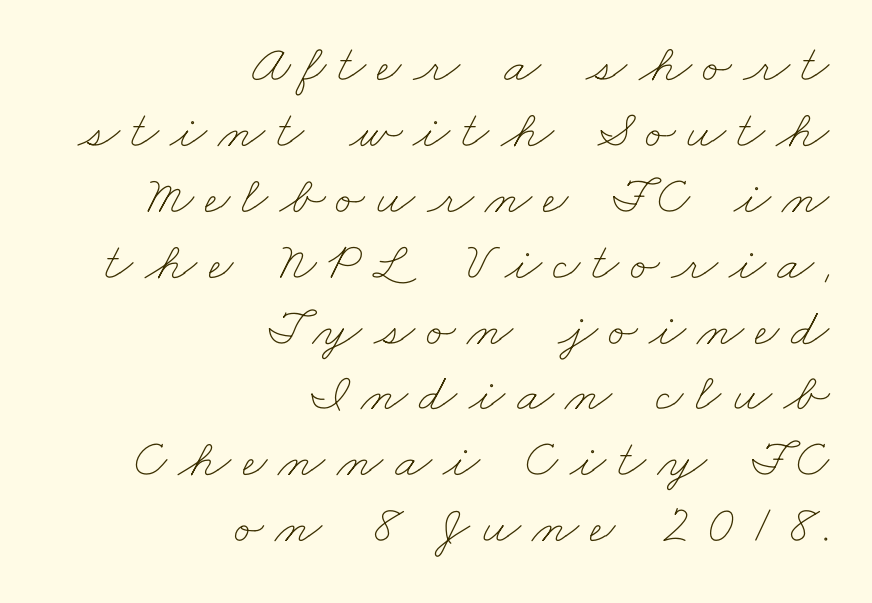
Q: Is the text bold? A: No.
Q: Is the text underlined? A: No.
Q: How is the paragraph aligned? A: Right-aligned.
Q: Is the spacing between letters normal or unusually wide? A: Unusually wide.
Q: Width (condensed, normal, or wide)? A: Wide.
Q: Stroke contrast? A: Low.
Q: x-height? A: Small.
Q: Monospaced? A: No.
